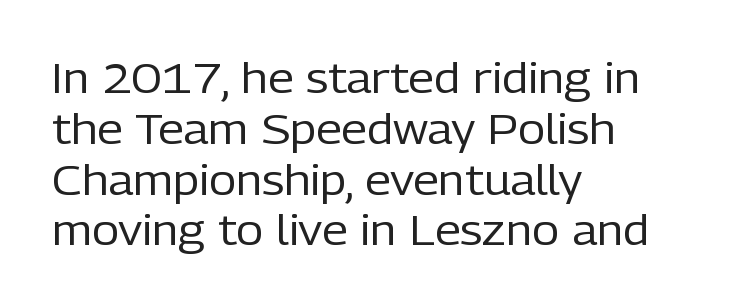
Q: Is the text bold? A: No.
Q: Is the text italic (slanted)? A: No, it is upright.
Q: Is the typeface a serif or a sans-serif typeface? A: Sans-serif.
Q: Is the text underlined? A: No.
Q: How is the paragraph aligned? A: Left-aligned.
Q: Is the spacing between letters normal or unusually wide? A: Normal.
Q: Width (condensed, normal, or wide)? A: Normal.
Q: Stroke contrast? A: Low.
Q: x-height? A: Medium.
Q: Monospaced? A: No.
